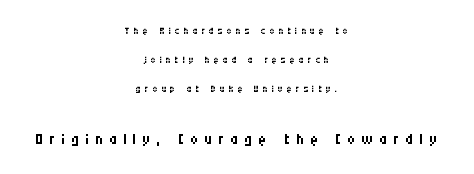
The image shows 22 px text type, upright; set centered, loose line spacing (2.07x), unusually wide letter spacing (+0.27 em), not underlined; the second (bottom) block is 1.57x larger.
